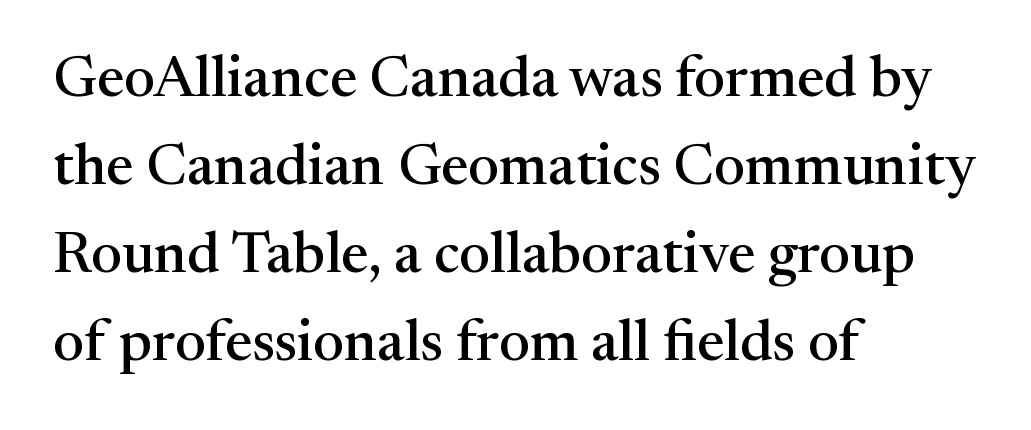
How would I describe the line gaps? Plain and ordinary. To sum up the face: it has serifs. Character widths vary here, with narrow letters taking less room than wide ones. The gap between lines stays unmarked.
